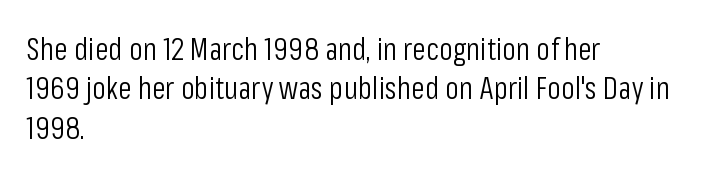
No feet cap the strokes, marking this as sans-serif type. No extra ink here — the face is not bold. The rendering uses natural spacing where letterforms have individual widths. Each row of text sits above clean, open space.
